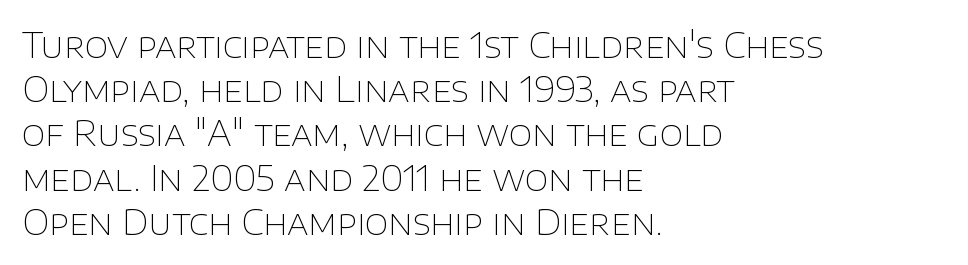
{"serif": "no", "italic": "no", "bold": "no", "weight": "thin", "width": "normal", "stroke_contrast": "low", "x_height": "large", "monospaced": "no", "underline": "no", "align": "left", "line_spacing": "normal", "line_spacing_ratio": 1.3, "letter_spacing": "normal", "letter_spacing_em": 0.0, "glyph_px": 34}
